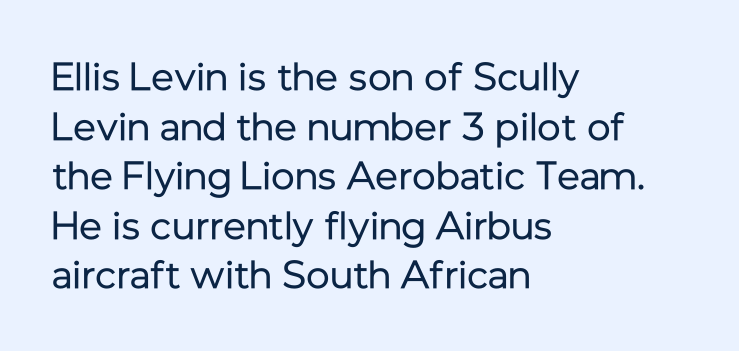
These lines are rendered in a variable-pitch font. Stroke terminals: plain, sans-serif. These lines are set flush left with a ragged right edge. One glance says typical: line gaps are just what's usual. A typesetter would mark this as roman, not italic. Underline: absent.
